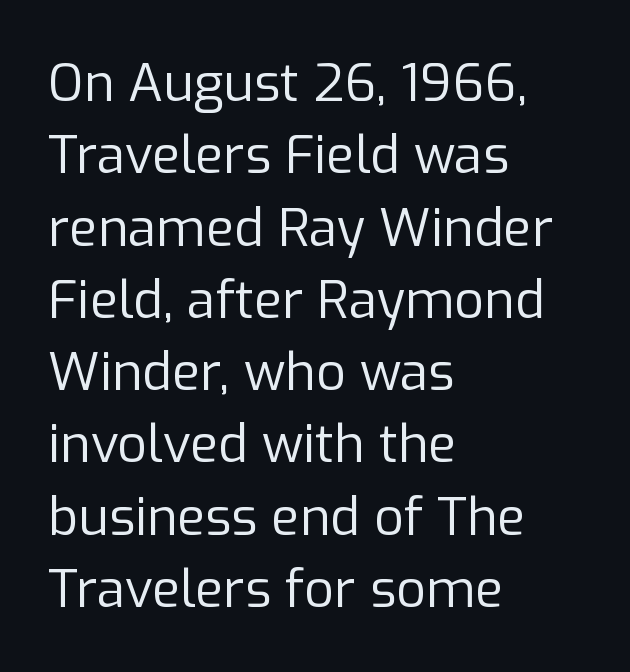
Q: Is the text bold? A: No.
Q: Is the text italic (slanted)? A: No, it is upright.
Q: Is the typeface a serif or a sans-serif typeface? A: Sans-serif.
Q: Is the text underlined? A: No.
Q: How is the paragraph aligned? A: Left-aligned.
Q: Is the spacing between letters normal or unusually wide? A: Normal.
Q: Is the spacing between lines tight, normal or loose? A: Normal.
Q: Width (condensed, normal, or wide)? A: Normal.
Q: Stroke contrast? A: Low.
Q: x-height? A: Medium.
Q: Monospaced? A: No.
